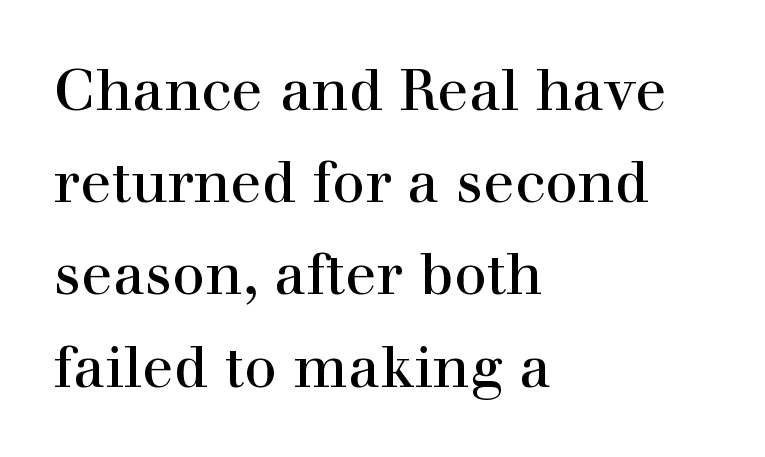
Tall strokes in this sample are plumb rather than angled. This sample is left-justified, so line endings fall wherever the words run out. Proportional: the letters do not fall into vertical columns. The text was rendered using a seriffed face with decorative stroke endings. Reading down the column, the eye jumps a familiar distance to each next line.
